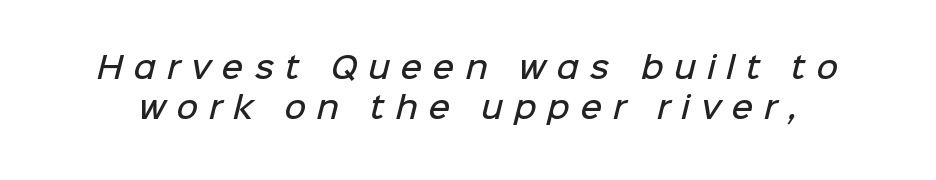
{"serif": "no", "bold": "semi", "weight": "semibold", "width": "normal", "stroke_contrast": "low", "x_height": "medium", "monospaced": "no", "underline": "no", "line_spacing": "normal", "line_spacing_ratio": 1.35, "letter_spacing": "wide", "letter_spacing_em": 0.36, "glyph_px": 30}
